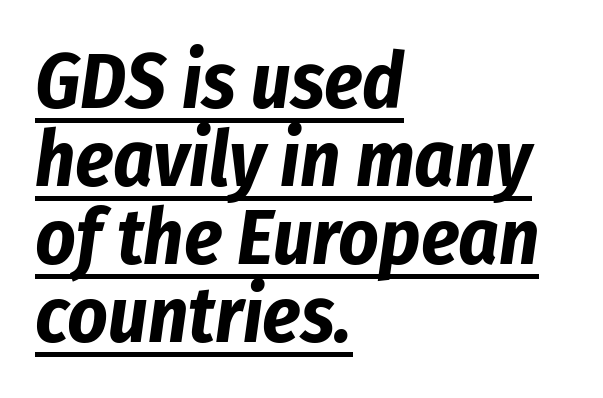
{"italic": "yes", "lean": "right", "slant_degrees": 8, "bold": "yes", "weight": "bold", "width": "condensed", "stroke_contrast": "low", "x_height": "medium", "monospaced": "no", "underline": "yes", "align": "left", "line_spacing": "tight", "line_spacing_ratio": 1.0, "letter_spacing": "normal", "letter_spacing_em": 0.0, "glyph_px": 78}
